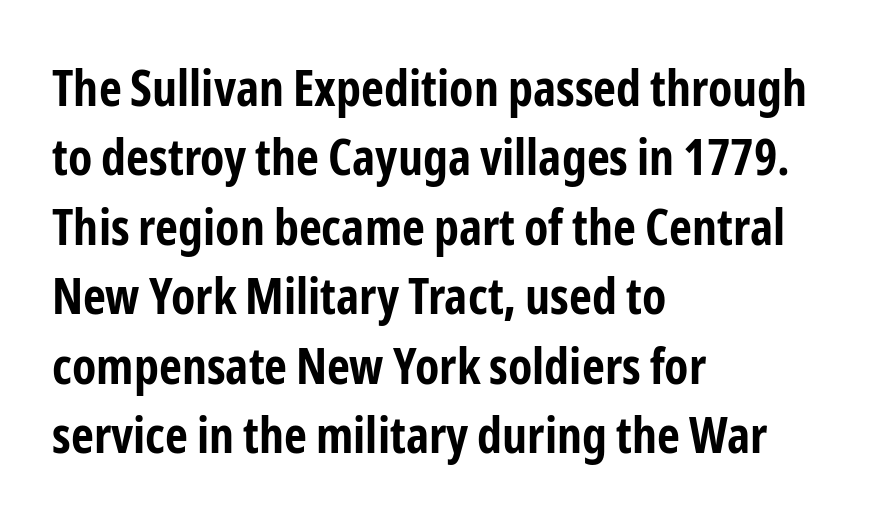
Q: Is the text bold? A: Yes.
Q: Is the text italic (slanted)? A: No, it is upright.
Q: Is the typeface a serif or a sans-serif typeface? A: Sans-serif.
Q: Is the text underlined? A: No.
Q: How is the paragraph aligned? A: Left-aligned.
Q: Is the spacing between letters normal or unusually wide? A: Normal.
Q: Is the spacing between lines tight, normal or loose? A: Normal.
Q: Width (condensed, normal, or wide)? A: Condensed.
Q: Stroke contrast? A: Low.
Q: x-height? A: Medium.
Q: Monospaced? A: No.
